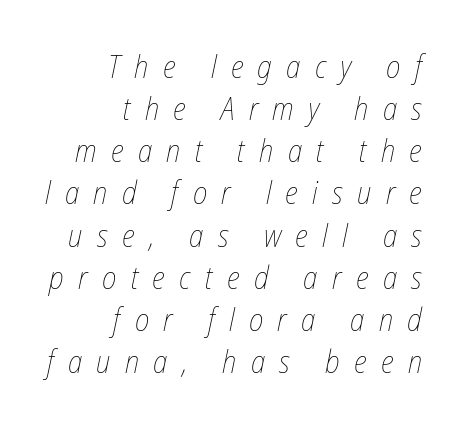
{"italic": "yes", "lean": "right", "slant_degrees": 12, "bold": "no", "weight": "thin", "width": "condensed", "stroke_contrast": "low", "x_height": "medium", "monospaced": "no", "underline": "no", "align": "right", "line_spacing": "normal", "line_spacing_ratio": 1.36, "letter_spacing": "wide", "letter_spacing_em": 0.46, "glyph_px": 31}
